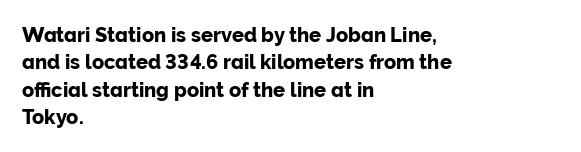
The specimen omits any rule beneath the text block's lines. The face used here is rendered with its standard letterfit. Posture: straight, roman, zero tilt. A student would call this left alignment; a typographer would say flush left, rag right. If you measured baseline to baseline, you'd find a middling distance.
